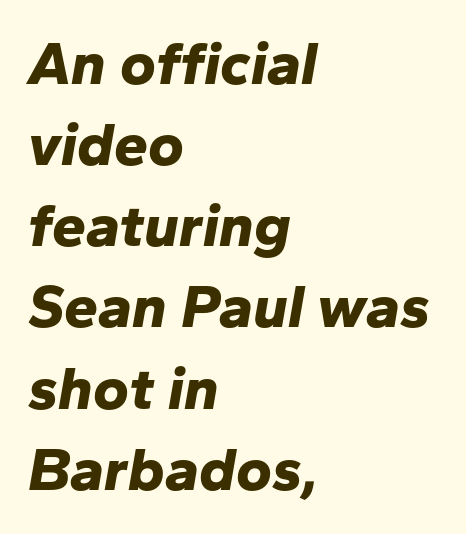
Line beginnings align vertically; line endings do not. The passage shown has conventional tracking throughout. This sample has the flowing, uneven cadence of proportional lettering. Has an underline been added? It has not.
